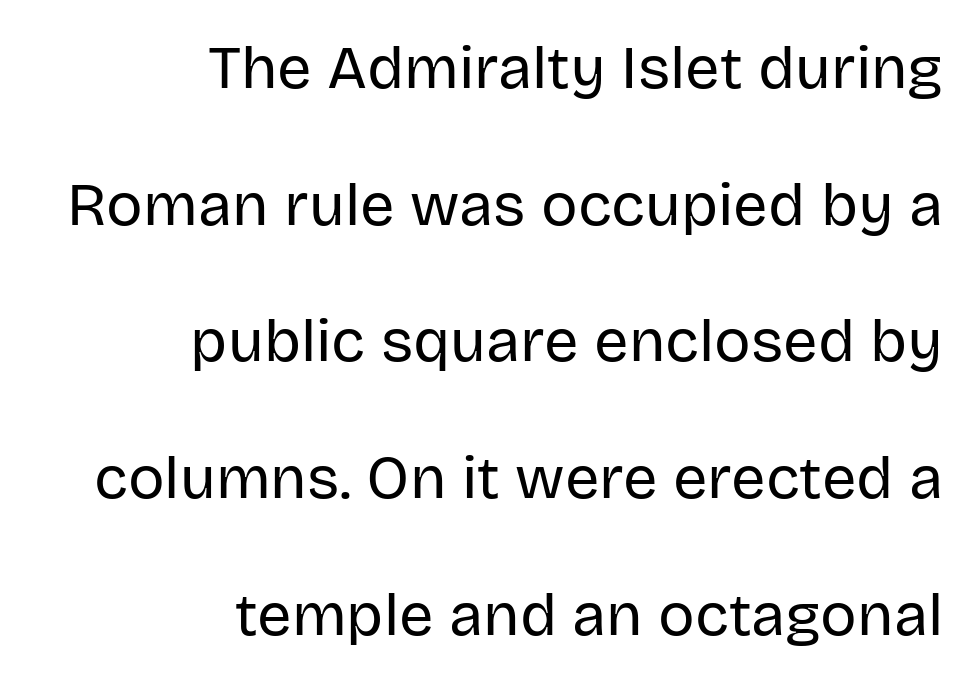
The image shows 61 px regular-weight sans-serif type, upright; set right-aligned, loose line spacing (2.24x), normal letter spacing, not underlined; low stroke contrast and a large x-height.
